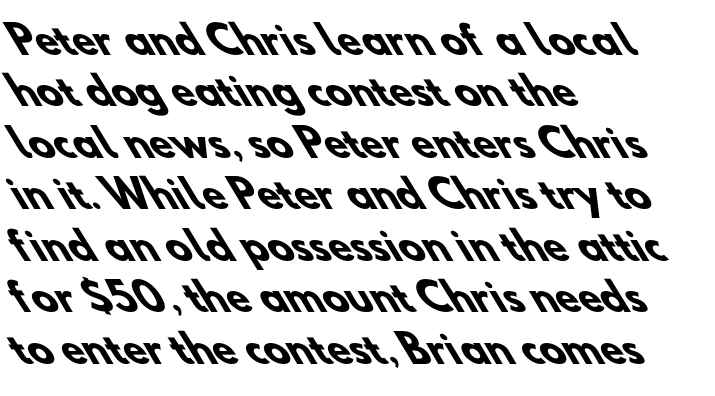
Q: Is the text bold? A: Yes.
Q: Is the typeface a serif or a sans-serif typeface? A: Sans-serif.
Q: Is the text underlined? A: No.
Q: How is the paragraph aligned? A: Left-aligned.
Q: Is the spacing between letters normal or unusually wide? A: Normal.
Q: Is the spacing between lines tight, normal or loose? A: Normal.
Q: Width (condensed, normal, or wide)? A: Normal.
Q: Stroke contrast? A: Low.
Q: x-height? A: Small.
Q: Monospaced? A: No.
